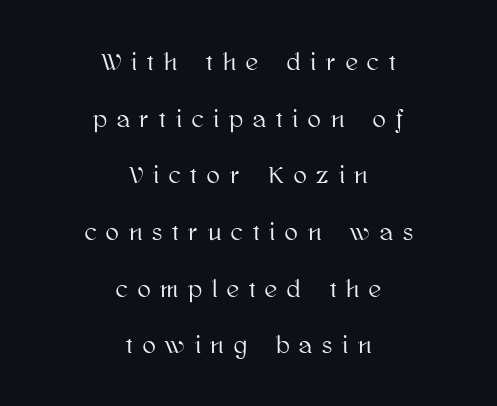
Q: Is the text italic (slanted)? A: No, it is upright.
Q: Is the text underlined? A: No.
Q: How is the paragraph aligned? A: Centered.
Q: Is the spacing between letters normal or unusually wide? A: Unusually wide.
Q: Is the spacing between lines tight, normal or loose? A: Loose.
